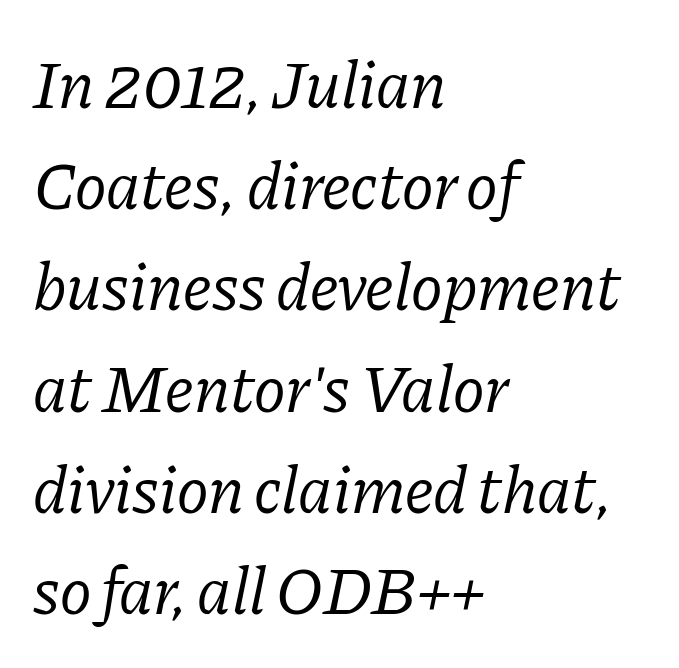
Q: Is the text bold? A: No.
Q: Is the text italic (slanted)? A: Yes, it leans right by about 11 degrees.
Q: Is the typeface a serif or a sans-serif typeface? A: Serif.
Q: Is the text underlined? A: No.
Q: How is the paragraph aligned? A: Left-aligned.
Q: Is the spacing between letters normal or unusually wide? A: Normal.
Q: Is the spacing between lines tight, normal or loose? A: Normal.
Q: Width (condensed, normal, or wide)? A: Normal.
Q: Stroke contrast? A: Low.
Q: x-height? A: Medium.
Q: Monospaced? A: No.
